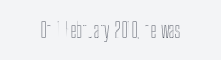
{"italic": "no", "underline": "no", "letter_spacing": "normal", "letter_spacing_em": 0.0, "glyph_px": 21}
